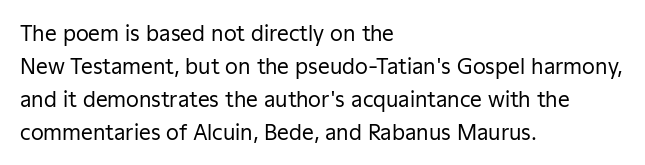
{"italic": "no", "bold": "no", "underline": "no", "align": "left", "line_spacing": "normal", "line_spacing_ratio": 1.57, "letter_spacing": "normal", "letter_spacing_em": 0.0, "glyph_px": 21}
